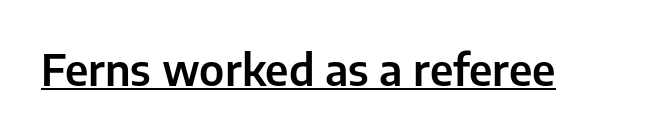
{"serif": "no", "italic": "no", "width": "normal", "stroke_contrast": "low", "x_height": "medium", "monospaced": "no", "underline": "yes", "letter_spacing": "normal", "letter_spacing_em": 0.0, "glyph_px": 43}
